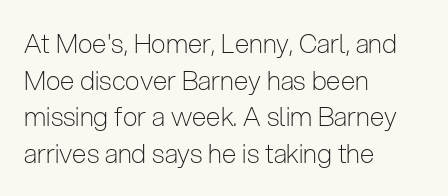
The image shows 26 px text type, upright; set left-aligned, normal line spacing (1.41x), normal letter spacing, not underlined.
